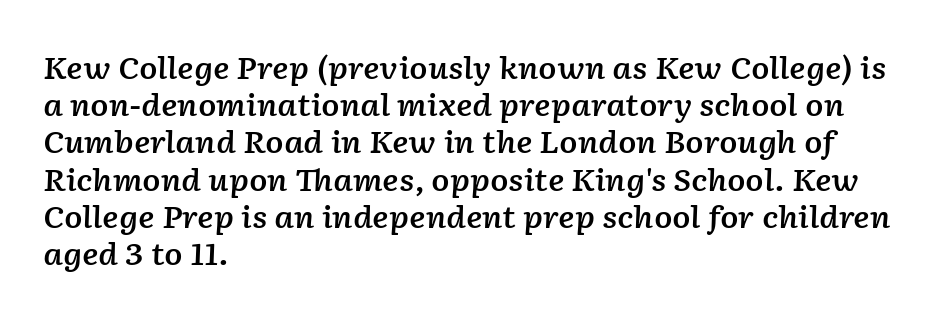
Q: Is the text bold? A: Semi-bold.
Q: Is the text italic (slanted)? A: Yes, it leans right by about 2 degrees.
Q: Is the text underlined? A: No.
Q: How is the paragraph aligned? A: Left-aligned.
Q: Is the spacing between letters normal or unusually wide? A: Normal.
Q: Width (condensed, normal, or wide)? A: Normal.
Q: Stroke contrast? A: Low.
Q: x-height? A: Medium.
Q: Monospaced? A: No.
